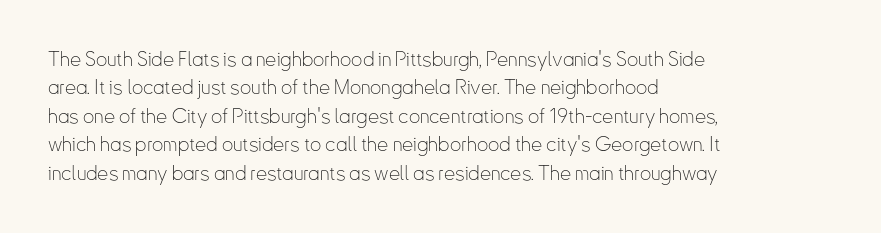
{"italic": "no", "bold": "no", "underline": "no", "align": "left", "line_spacing": "normal", "line_spacing_ratio": 1.42, "letter_spacing": "normal", "letter_spacing_em": 0.0, "glyph_px": 20}
